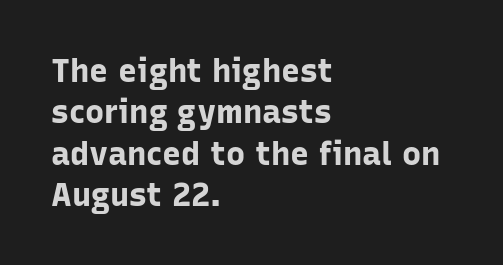
The image shows 32 px bold sans-serif type, upright; set left-aligned, normal line spacing (1.29x), normal letter spacing, not underlined; low stroke contrast and a medium x-height.
